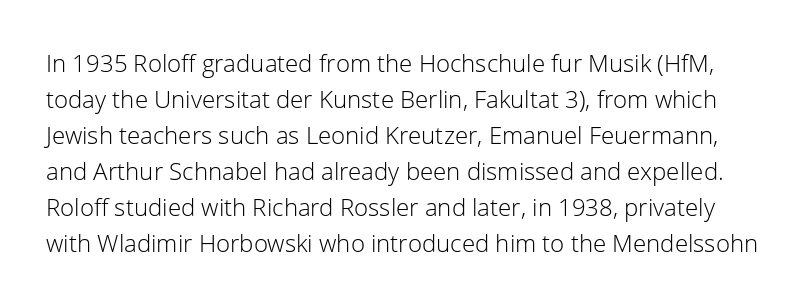
{"italic": "no", "bold": "no", "underline": "no", "line_spacing": "normal", "line_spacing_ratio": 1.5, "letter_spacing": "normal", "letter_spacing_em": 0.0, "glyph_px": 24}
